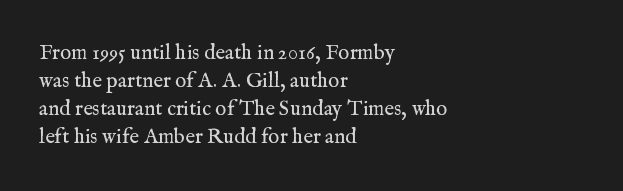
Q: Is the text bold? A: No.
Q: Is the text italic (slanted)? A: No, it is upright.
Q: Is the text underlined? A: No.
Q: How is the paragraph aligned? A: Left-aligned.
Q: Is the spacing between letters normal or unusually wide? A: Normal.
Q: Is the spacing between lines tight, normal or loose? A: Normal.
